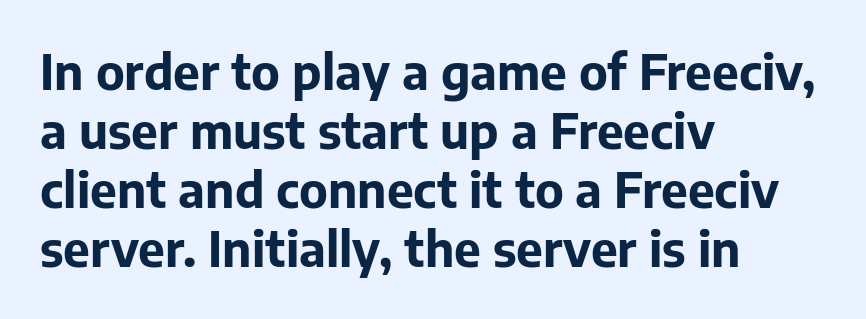
The image shows 48 px bold sans-serif type, upright; set left-aligned, line spacing 1.23x, normal letter spacing, not underlined; low stroke contrast and a medium x-height.
